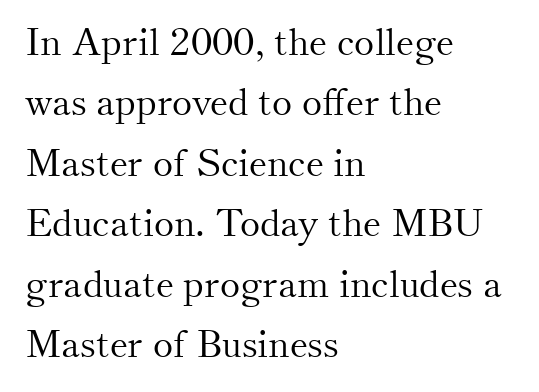
{"serif": "yes", "italic": "no", "bold": "no", "weight": "light", "width": "normal", "stroke_contrast": "medium", "x_height": "small", "monospaced": "no", "underline": "no", "align": "left", "line_spacing": "normal", "line_spacing_ratio": 1.59, "letter_spacing": "normal", "letter_spacing_em": 0.0, "glyph_px": 38}
